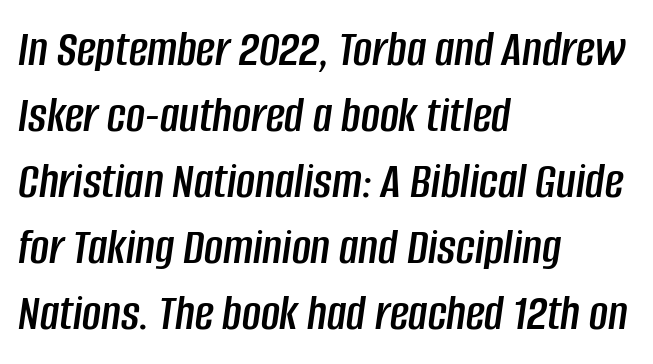
The image shows 52 px condensed type, italic (leaning right); set left-aligned, normal line spacing (1.27x), normal letter spacing, not underlined; low stroke contrast and a large x-height.
